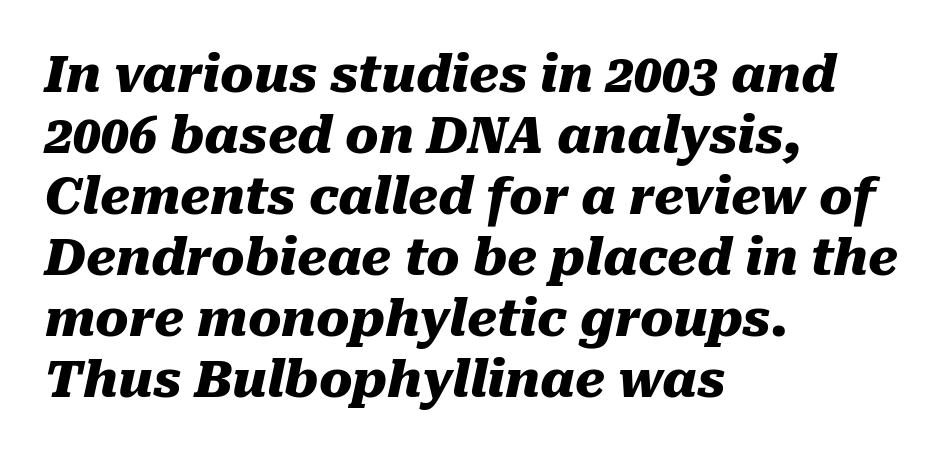
Q: Is the text bold? A: Yes.
Q: Is the text italic (slanted)? A: Yes, it leans right by about 10 degrees.
Q: Is the text underlined? A: No.
Q: How is the paragraph aligned? A: Left-aligned.
Q: Is the spacing between letters normal or unusually wide? A: Normal.
Q: Width (condensed, normal, or wide)? A: Normal.
Q: Stroke contrast? A: Medium.
Q: x-height? A: Medium.
Q: Monospaced? A: No.
